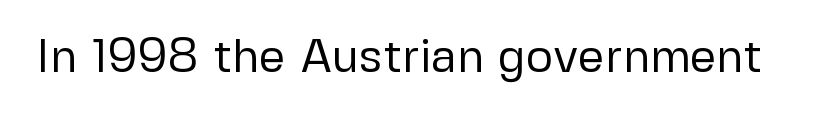
The image shows 47 px regular-weight sans-serif type, upright; set normal letter spacing, not underlined; low stroke contrast and a medium x-height.
